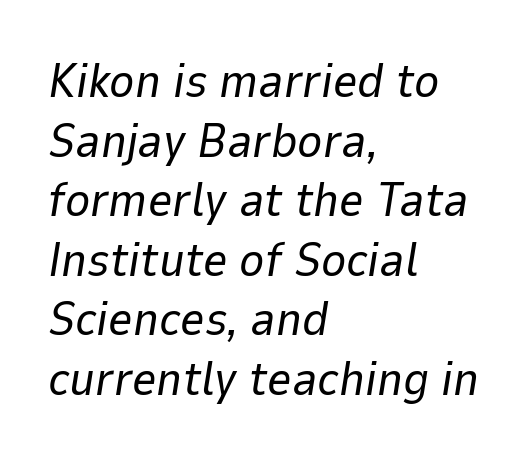
Short note: letters normally spaced. Heft: none added — not bold. Compared with ordinary roman type, these characters are visibly tilted. Character widths vary here, with narrow letters taking less room than wide ones. Check the space under the baseline: it is left empty. Left-aligned paragraph, ragged on the right.
